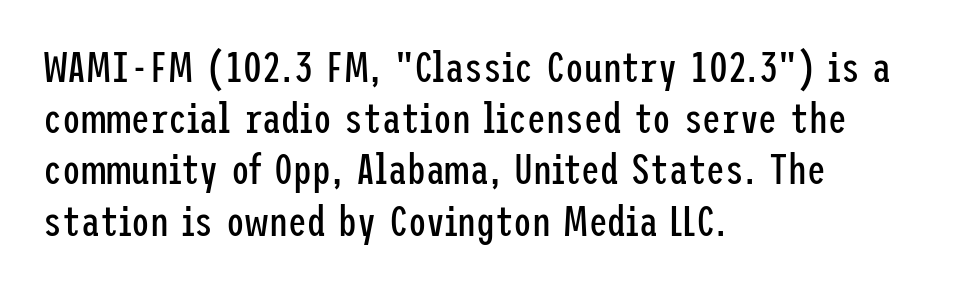
{"serif": "no", "italic": "no", "bold": "no", "weight": "regular", "width": "condensed", "stroke_contrast": "low", "x_height": "medium", "underline": "no", "align": "left", "line_spacing_ratio": 1.22, "letter_spacing": "normal", "letter_spacing_em": 0.0, "glyph_px": 42}
